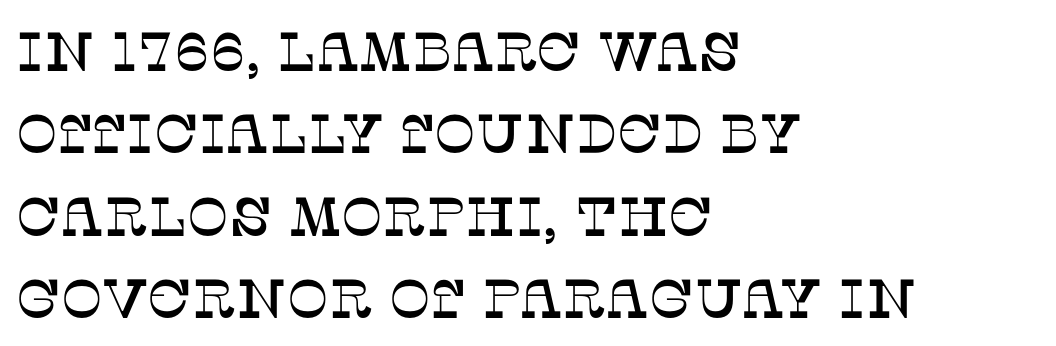
This is roman type, the default non-slanted kind. If you drew a ruler down the left edge, every line would touch it. Descender tails drop into unmarked territory. Character widths vary here, with narrow letters taking less room than wide ones. One glance says typical: line gaps are just what's usual. Glyph-to-glyph distance matches everyday printed text.
